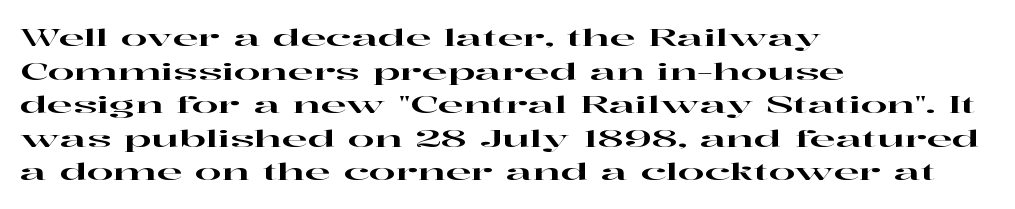
Q: Is the text italic (slanted)? A: No, it is upright.
Q: Is the text underlined? A: No.
Q: How is the paragraph aligned? A: Left-aligned.
Q: Is the spacing between letters normal or unusually wide? A: Normal.
Q: Is the spacing between lines tight, normal or loose? A: Normal.
